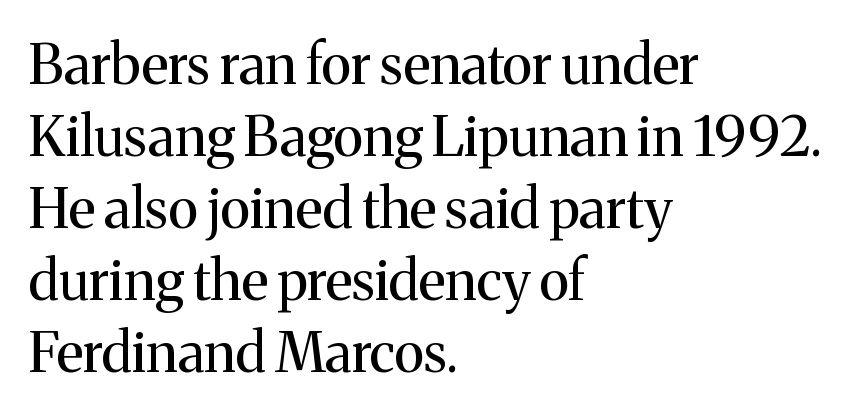
{"serif": "yes", "italic": "no", "bold": "no", "weight": "regular", "width": "normal", "stroke_contrast": "medium", "x_height": "medium", "monospaced": "no", "underline": "no", "align": "left", "line_spacing": "normal", "line_spacing_ratio": 1.31, "letter_spacing": "normal", "letter_spacing_em": 0.0, "glyph_px": 55}
